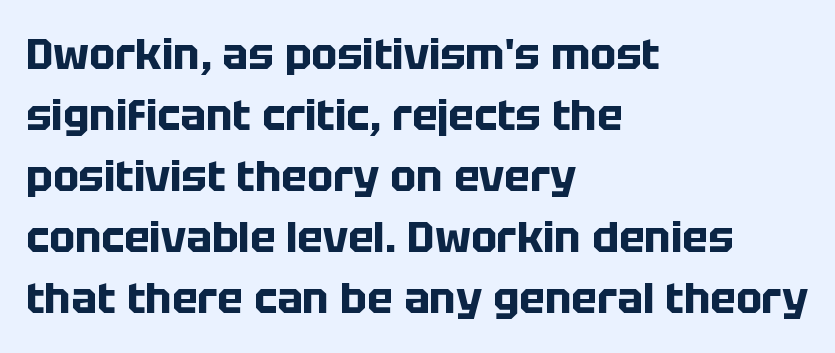
Italic? Not at all — the glyphs are vertical. Underlining? Definitely not there. I'd call this a sans setting — the letters go barefoot. Is the letter spacing exaggerated? No — it looks like the ordinary default. The rendering anchors every line to the left-hand side.
